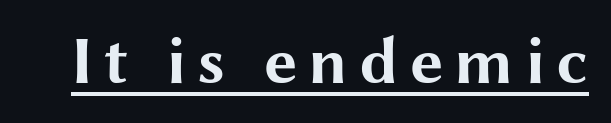
The image shows 67 px bold, wide sans-serif type, upright; set underlined; medium stroke contrast and a medium x-height.
